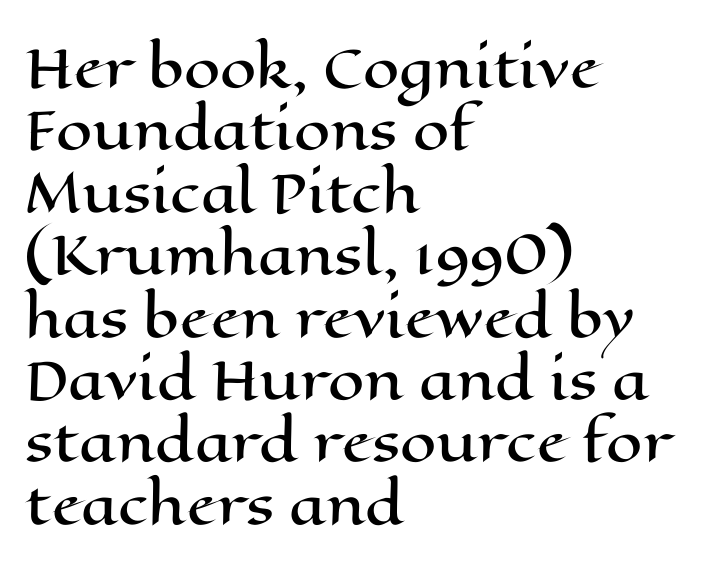
{"italic": "no", "width": "wide", "stroke_contrast": "high", "x_height": "medium", "monospaced": "no", "underline": "no", "align": "left", "line_spacing_ratio": 1.2, "letter_spacing": "normal", "letter_spacing_em": 0.0, "glyph_px": 52}
